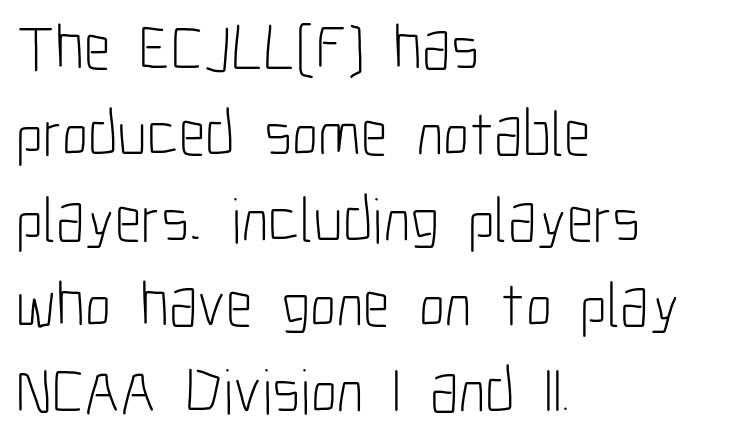
{"serif": "no", "italic": "no", "bold": "no", "weight": "light", "width": "condensed", "stroke_contrast": "low", "x_height": "medium", "monospaced": "no", "underline": "no", "align": "left", "line_spacing": "normal", "line_spacing_ratio": 1.34, "letter_spacing": "normal", "letter_spacing_em": 0.0, "glyph_px": 64}
